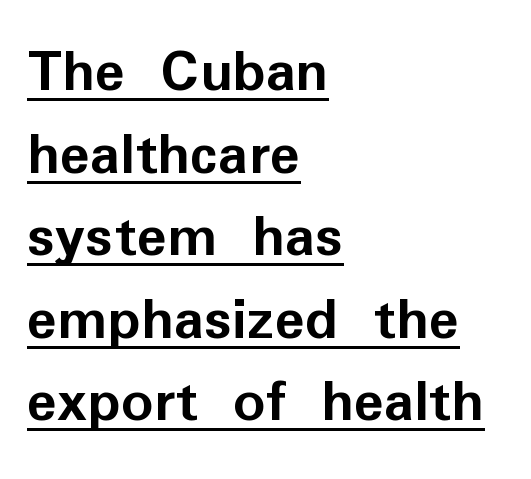
Q: Is the text bold? A: Yes.
Q: Is the text italic (slanted)? A: No, it is upright.
Q: Is the typeface a serif or a sans-serif typeface? A: Sans-serif.
Q: Is the text underlined? A: Yes.
Q: How is the paragraph aligned? A: Left-aligned.
Q: Is the spacing between letters normal or unusually wide? A: Normal.
Q: Is the spacing between lines tight, normal or loose? A: Normal.
Q: Width (condensed, normal, or wide)? A: Normal.
Q: Stroke contrast? A: Low.
Q: x-height? A: Medium.
Q: Monospaced? A: No.
